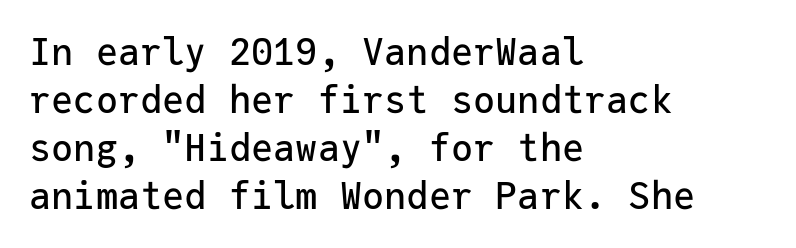
Q: Is the text italic (slanted)? A: No, it is upright.
Q: Is the typeface a serif or a sans-serif typeface? A: Sans-serif.
Q: Is the text underlined? A: No.
Q: How is the paragraph aligned? A: Left-aligned.
Q: Is the spacing between letters normal or unusually wide? A: Normal.
Q: Is the spacing between lines tight, normal or loose? A: Normal.
Q: Width (condensed, normal, or wide)? A: Normal.
Q: Stroke contrast? A: Low.
Q: x-height? A: Medium.
Q: Monospaced? A: Yes.
